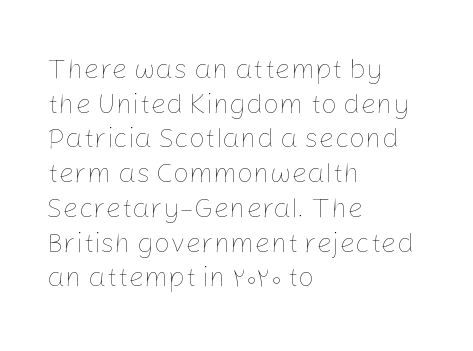
{"italic": "no", "bold": "no", "weight": "thin", "width": "normal", "stroke_contrast": "low", "x_height": "medium", "monospaced": "no", "underline": "no", "align": "left", "line_spacing_ratio": 1.24, "letter_spacing": "normal", "letter_spacing_em": 0.0, "glyph_px": 28}
